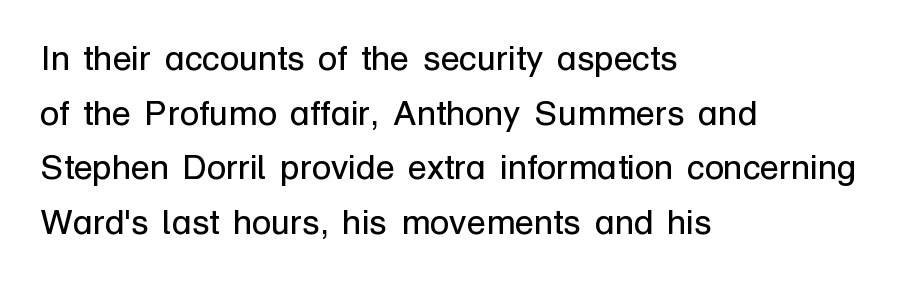
Notice how the passage keeps a crisp vertical edge on the left only. Ordinary non-slanted type is in use. The strokes carry an ordinary text weight at most. The foot of each line stays bare and open.
